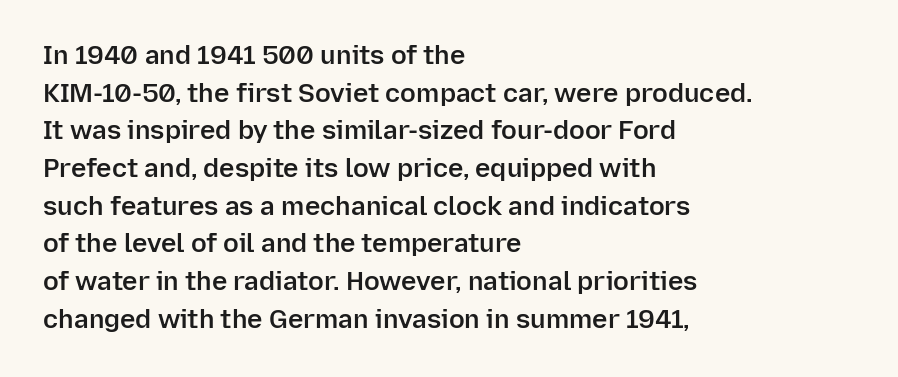
Q: Is the text bold? A: Semi-bold.
Q: Is the text italic (slanted)? A: No, it is upright.
Q: Is the text underlined? A: No.
Q: How is the paragraph aligned? A: Left-aligned.
Q: Is the spacing between letters normal or unusually wide? A: Normal.
Q: Is the spacing between lines tight, normal or loose? A: Normal.
